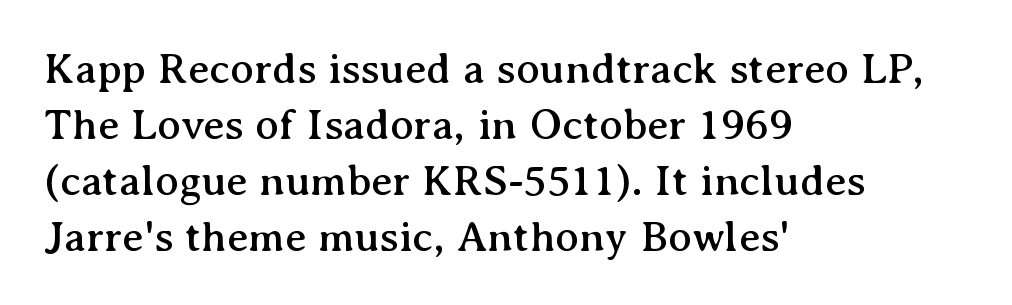
In terms of posture, this sample is upright. The paragraph has a hard left edge and a soft right edge. Descenders hang freely into open space. Honestly, the row spacing looks completely unremarkable. Is this a fixed-width face? No — the glyphs have proportional, varying widths. Letterform terminals end in serifs throughout the passage.
